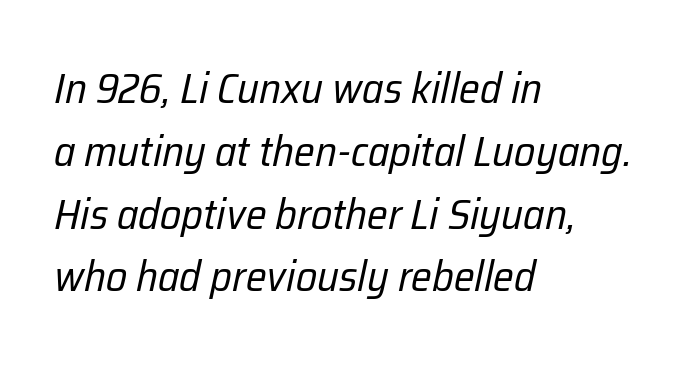
The image shows 43 px regular-weight, condensed type, italic (leaning right); set left-aligned, normal line spacing (1.46x), normal letter spacing, not underlined; low stroke contrast and a medium x-height.
